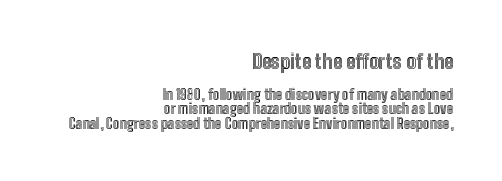
The image shows 20 px text type, upright; set right-aligned, tight line spacing (1.04x), normal letter spacing, not underlined; the first (top) block is 1.43x larger.
